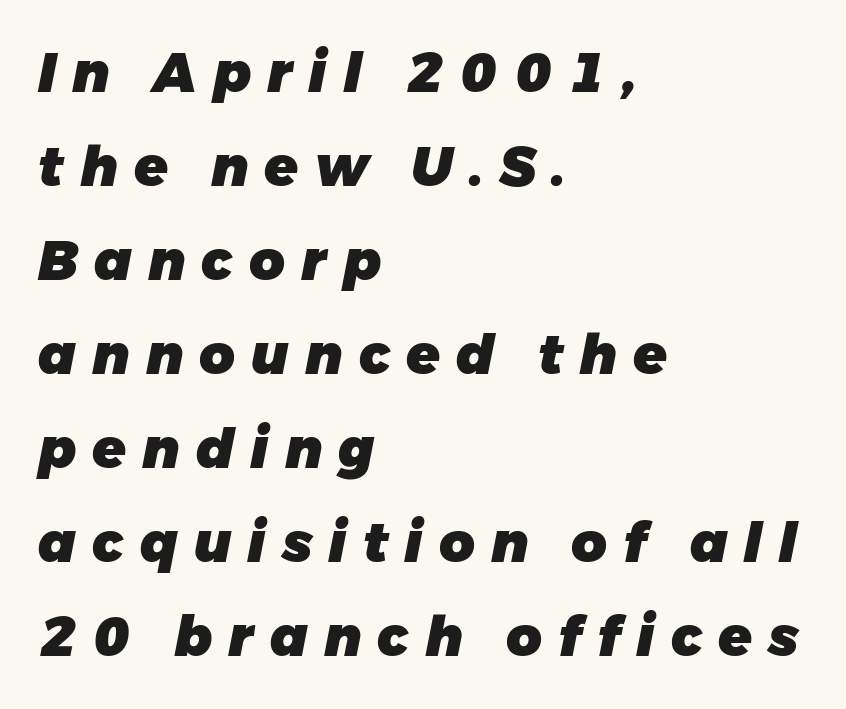
Q: Is the text bold? A: Yes.
Q: Is the text italic (slanted)? A: Yes, it leans right by about 11 degrees.
Q: Is the text underlined? A: No.
Q: How is the paragraph aligned? A: Left-aligned.
Q: Is the spacing between letters normal or unusually wide? A: Unusually wide.
Q: Width (condensed, normal, or wide)? A: Normal.
Q: Stroke contrast? A: Low.
Q: x-height? A: Medium.
Q: Monospaced? A: No.
